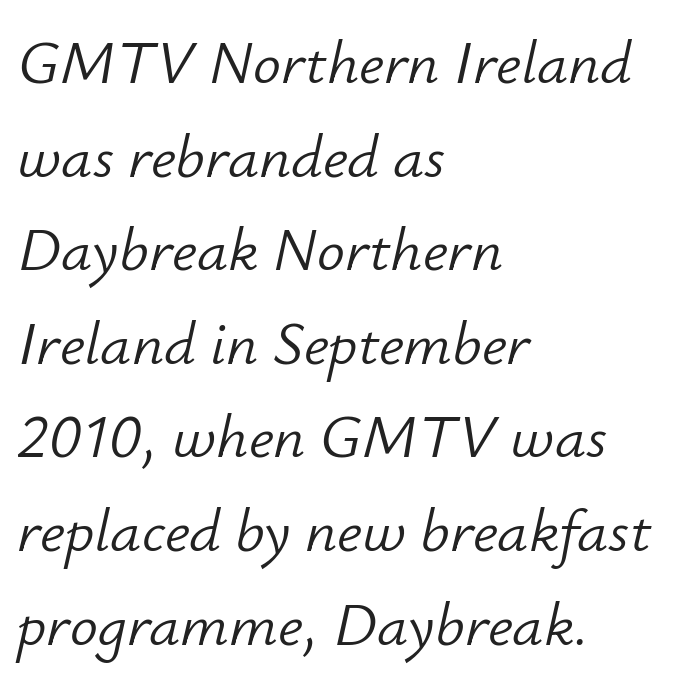
Q: Is the text bold? A: No.
Q: Is the text italic (slanted)? A: Yes, it leans right by about 12 degrees.
Q: Is the text underlined? A: No.
Q: How is the paragraph aligned? A: Left-aligned.
Q: Is the spacing between letters normal or unusually wide? A: Normal.
Q: Is the spacing between lines tight, normal or loose? A: Normal.
Q: Width (condensed, normal, or wide)? A: Normal.
Q: Stroke contrast? A: Low.
Q: x-height? A: Small.
Q: Monospaced? A: No.
